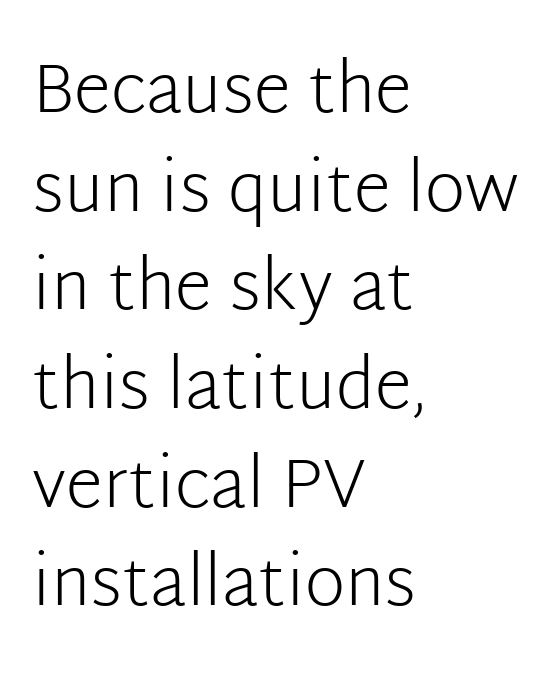
Every character sits straight up, as roman type does. Glance below the letters and you will spot only blank space. Leading: standard. No feet cap the strokes, marking this as sans-serif type. These lines are rendered in a variable-pitch font.
